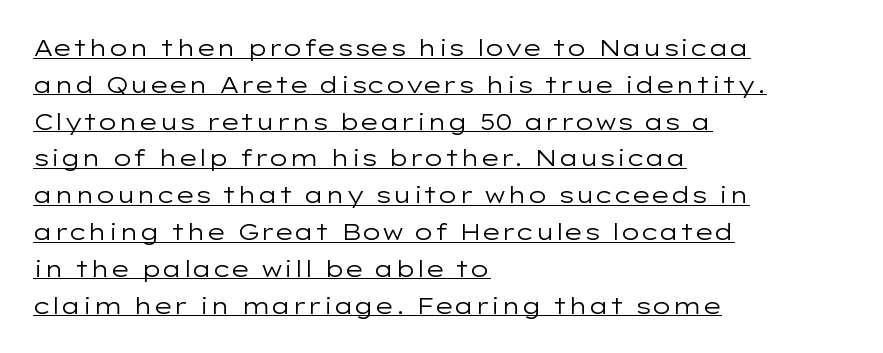
Q: Is the text bold? A: No.
Q: Is the text italic (slanted)? A: No, it is upright.
Q: Is the text underlined? A: Yes.
Q: How is the paragraph aligned? A: Left-aligned.
Q: Is the spacing between letters normal or unusually wide? A: Normal.
Q: Is the spacing between lines tight, normal or loose? A: Normal.
